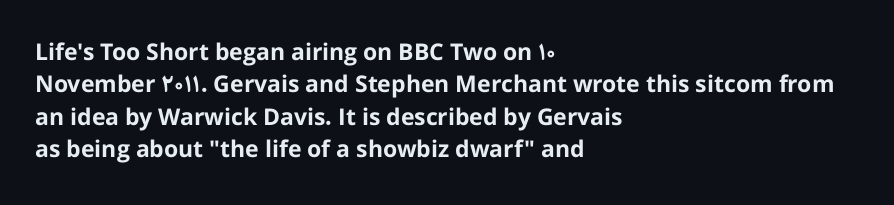
{"italic": "no", "bold": "yes", "underline": "no", "align": "left", "line_spacing": "normal", "line_spacing_ratio": 1.41, "letter_spacing": "normal", "letter_spacing_em": 0.0, "glyph_px": 23}
